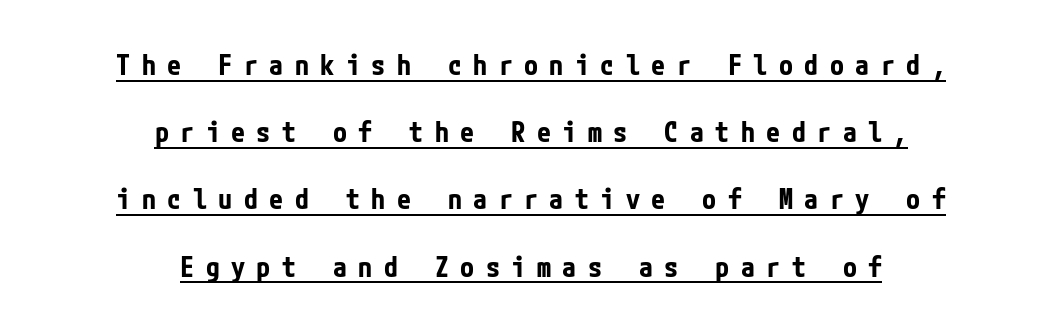
The image shows 28 px bold, condensed sans-serif type, upright; set centered, loose line spacing (2.4x), unusually wide letter spacing (+0.41 em), underlined; low stroke contrast and a medium x-height.
